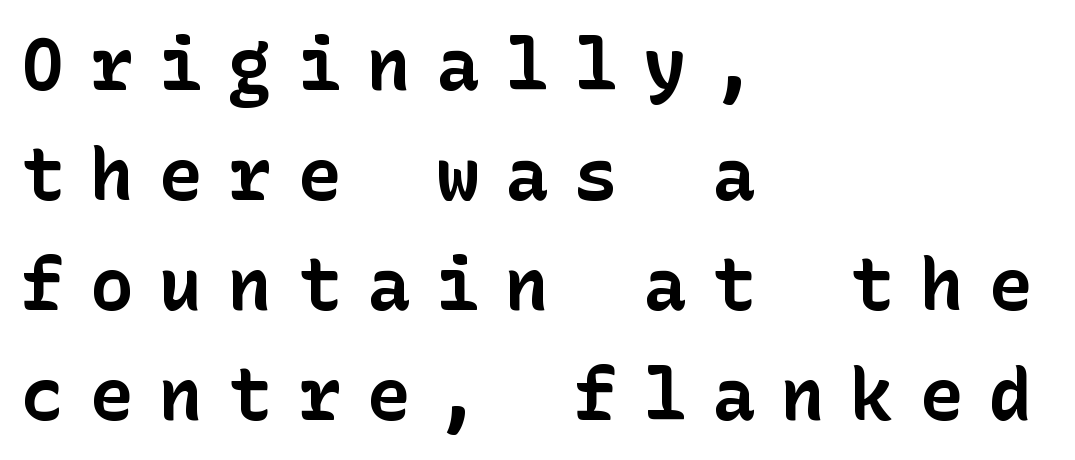
The image shows 72 px bold sans-serif type, upright; set left-aligned, normal line spacing (1.53x), unusually wide letter spacing (+0.36 em), not underlined; low stroke contrast and a medium x-height.
